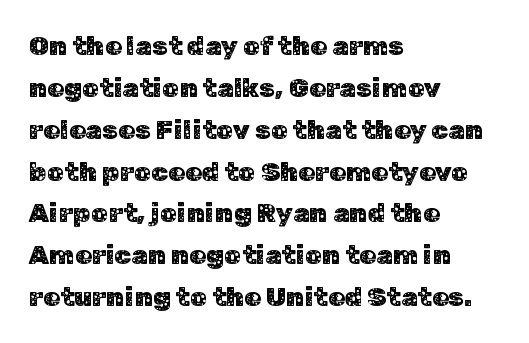
Decoration check: the copy has no underline. You can tell it's not italic because the verticals are truly vertical. Is the letter spacing exaggerated? No — it looks like the ordinary default. A classic flush-left, rag-right setting is used for this passage. Baseline-to-baseline distance is the conventional proportion of letter height.
